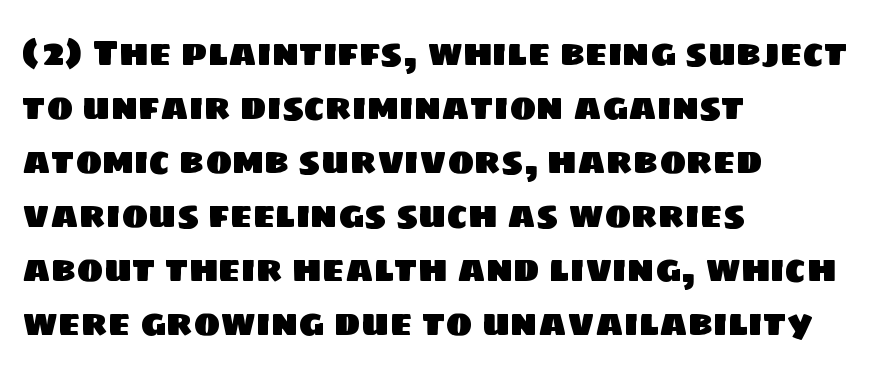
Q: Is the typeface a serif or a sans-serif typeface? A: Sans-serif.
Q: Is the text underlined? A: No.
Q: How is the paragraph aligned? A: Left-aligned.
Q: Is the spacing between letters normal or unusually wide? A: Normal.
Q: Is the spacing between lines tight, normal or loose? A: Normal.
Q: Width (condensed, normal, or wide)? A: Normal.
Q: Stroke contrast? A: Low.
Q: x-height? A: Large.
Q: Monospaced? A: No.
